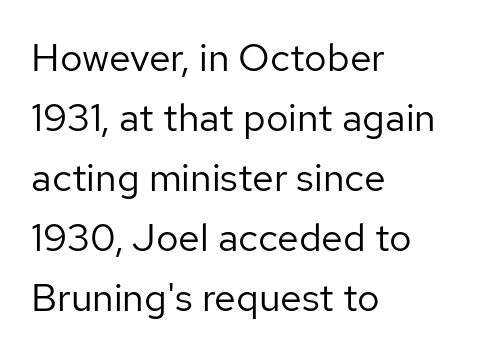
{"serif": "no", "italic": "no", "bold": "no", "weight": "regular", "width": "normal", "stroke_contrast": "low", "x_height": "medium", "monospaced": "no", "underline": "no", "align": "left", "line_spacing": "normal", "line_spacing_ratio": 1.54, "letter_spacing": "normal", "letter_spacing_em": 0.0, "glyph_px": 39}
